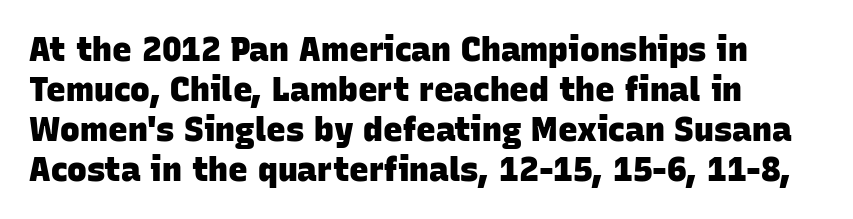
Q: Is the text bold? A: Yes.
Q: Is the typeface a serif or a sans-serif typeface? A: Sans-serif.
Q: Is the text underlined? A: No.
Q: How is the paragraph aligned? A: Left-aligned.
Q: Is the spacing between letters normal or unusually wide? A: Normal.
Q: Width (condensed, normal, or wide)? A: Normal.
Q: Stroke contrast? A: Low.
Q: x-height? A: Large.
Q: Monospaced? A: No.
